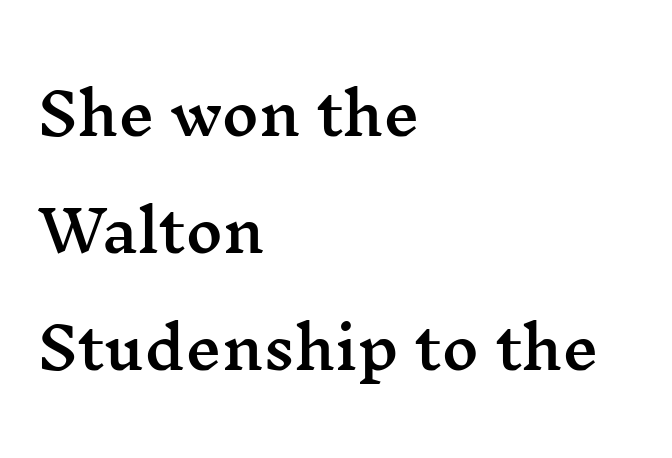
Q: Is the text italic (slanted)? A: No, it is upright.
Q: Is the typeface a serif or a sans-serif typeface? A: Serif.
Q: Is the text underlined? A: No.
Q: How is the paragraph aligned? A: Left-aligned.
Q: Is the spacing between letters normal or unusually wide? A: Normal.
Q: Is the spacing between lines tight, normal or loose? A: Loose.
Q: Width (condensed, normal, or wide)? A: Wide.
Q: Stroke contrast? A: Medium.
Q: x-height? A: Medium.
Q: Monospaced? A: No.
